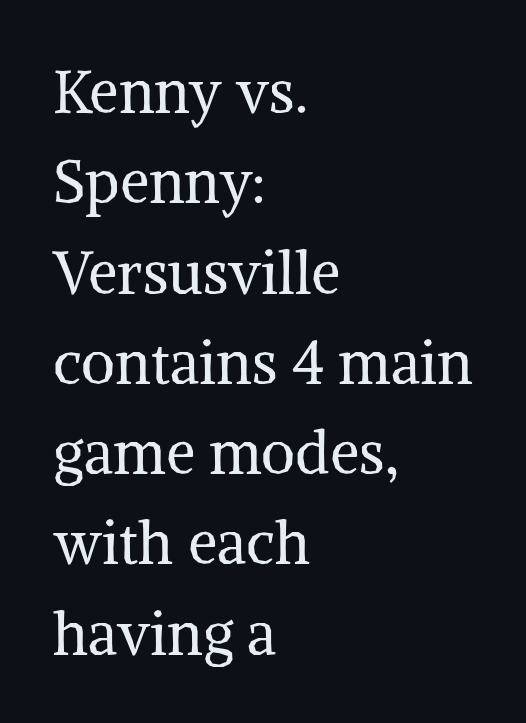
{"serif": "yes", "italic": "no", "bold": "no", "weight": "regular", "width": "normal", "stroke_contrast": "medium", "x_height": "medium", "monospaced": "no", "underline": "no", "align": "left", "line_spacing": "normal", "line_spacing_ratio": 1.53, "letter_spacing": "normal", "letter_spacing_em": 0.0, "glyph_px": 59}
